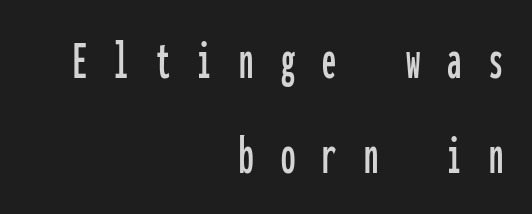
The image shows 57 px condensed sans-serif type, upright, monospaced; set right-aligned, normal line spacing (1.67x), unusually wide letter spacing (+0.48 em), not underlined; low stroke contrast and a medium x-height.
